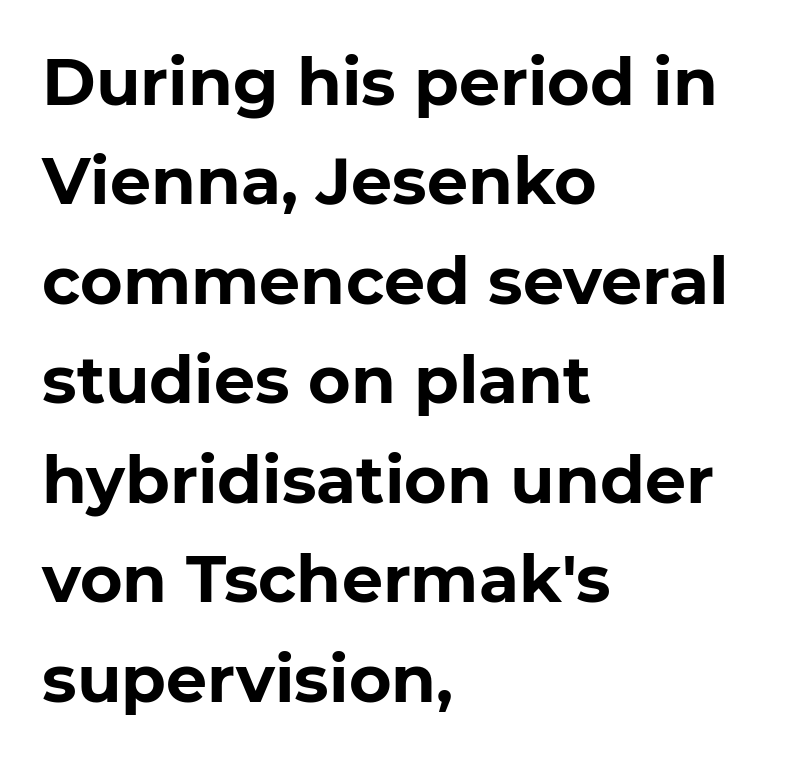
The image shows 65 px bold sans-serif type; set left-aligned, normal line spacing (1.53x), normal letter spacing, not underlined; low stroke contrast and a medium x-height.
